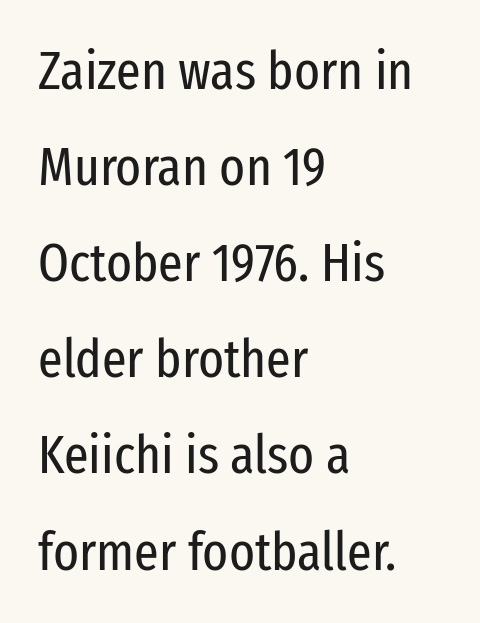
The image shows 54 px regular-weight, condensed sans-serif type, upright; set left-aligned, line spacing 1.78x, normal letter spacing, not underlined; low stroke contrast and a medium x-height.
